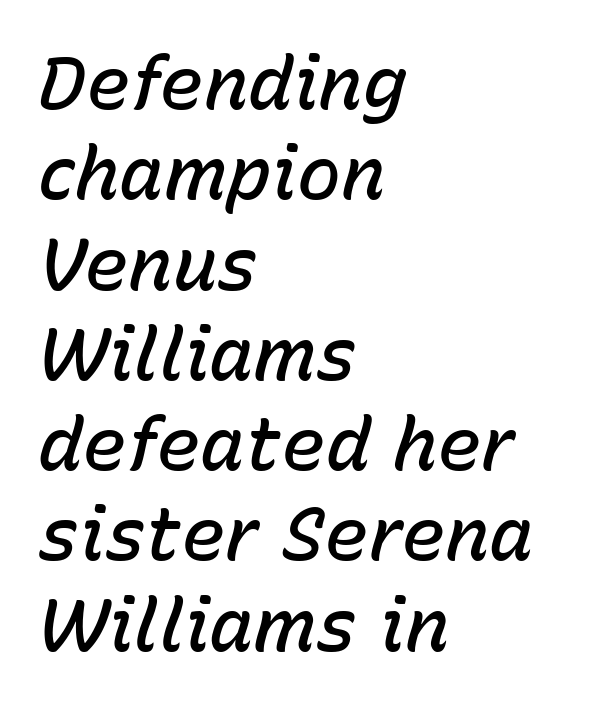
Leftover space on each line is placed entirely after the last word. The glyphs have the mass of a demibold cut, below bold. Has an underline been added? It has not. The line texture is even and compact thanks to regular tracking.
